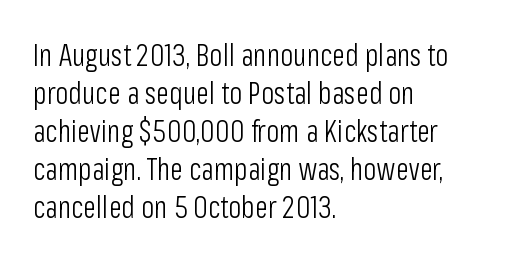
{"serif": "no", "italic": "no", "bold": "no", "weight": "light", "width": "condensed", "stroke_contrast": "low", "x_height": "medium", "monospaced": "no", "underline": "no", "align": "left", "line_spacing": "normal", "line_spacing_ratio": 1.27, "letter_spacing": "normal", "letter_spacing_em": 0.0, "glyph_px": 30}
